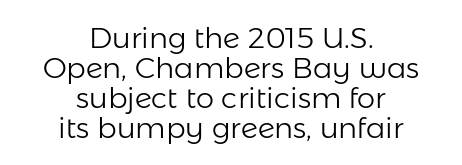
Stems here are at most as thick as an everyday book face. You could barely slide anything between these rows. This is sans-serif lettering, the kind often seen on screens and signage. Letter spacing: default. Decoration check: the copy has no underline.
